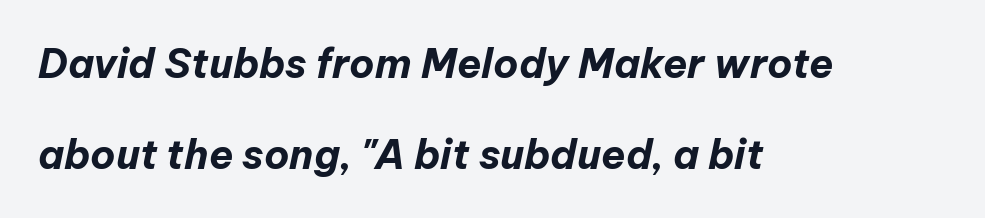
Q: Is the text bold? A: Yes.
Q: Is the text italic (slanted)? A: Yes, it leans right by about 12 degrees.
Q: Is the text underlined? A: No.
Q: How is the paragraph aligned? A: Left-aligned.
Q: Is the spacing between letters normal or unusually wide? A: Normal.
Q: Is the spacing between lines tight, normal or loose? A: Loose.
Q: Width (condensed, normal, or wide)? A: Normal.
Q: Stroke contrast? A: Low.
Q: x-height? A: Medium.
Q: Monospaced? A: No.
